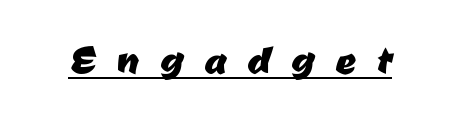
The image shows 50 px sans-serif type; set unusually wide letter spacing (+0.42 em), underlined; low stroke contrast and a medium x-height.
